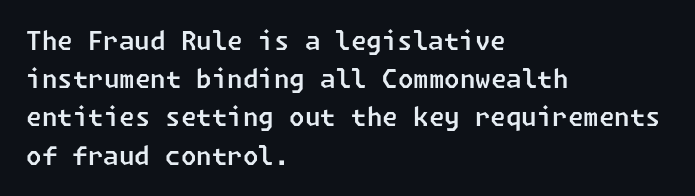
{"underline": "no", "align": "left", "line_spacing": "normal", "line_spacing_ratio": 1.53, "letter_spacing": "normal", "letter_spacing_em": 0.0, "glyph_px": 25}
